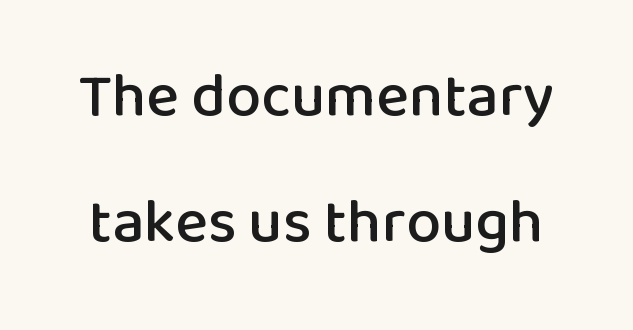
The typeface chosen for these lines omits serifs. Each word holds together tightly as a unit, with standard inter-letter gaps. This rendering features lettering with no underline. Every stem runs plumb, perpendicular to the baseline. One glance says open: line gaps are wider than usual. The passage shown is typed in a proportional face where columns would drift.
